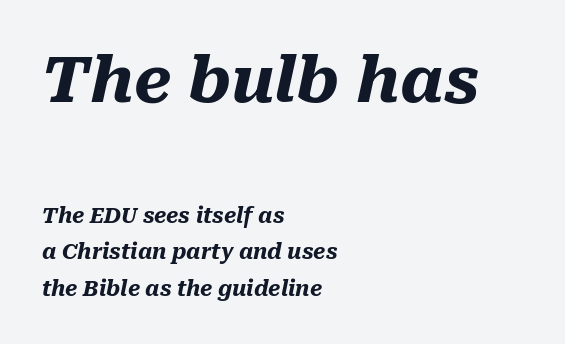
The image shows 64 px heavy type, italic (leaning right); set left-aligned, line spacing 1.72x, normal letter spacing, not underlined; the first (top) block is 3.05x larger; medium stroke contrast and a medium x-height.
